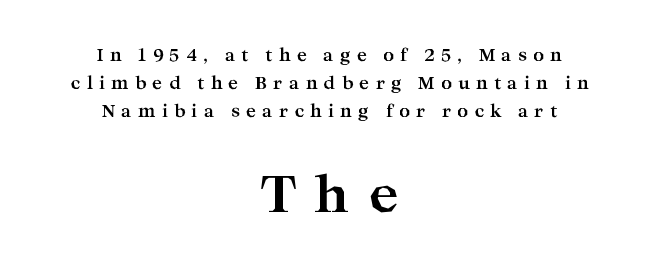
Q: Is the text bold? A: Yes.
Q: Is the text italic (slanted)? A: No, it is upright.
Q: Is the typeface a serif or a sans-serif typeface? A: Serif.
Q: Is the text underlined? A: No.
Q: How is the paragraph aligned? A: Centered.
Q: Is the spacing between letters normal or unusually wide? A: Unusually wide.
Q: Is the spacing between lines tight, normal or loose? A: Normal.
Q: Which block of text is set in a larger size, the first (top) or the second (bottom)? A: The second (bottom) one.
Q: Width (condensed, normal, or wide)? A: Wide.
Q: Stroke contrast? A: High.
Q: x-height? A: Medium.
Q: Monospaced? A: No.
